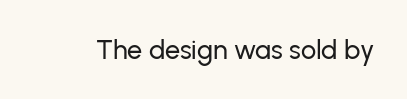
{"italic": "no", "underline": "no", "letter_spacing": "normal", "letter_spacing_em": 0.0, "glyph_px": 27}
